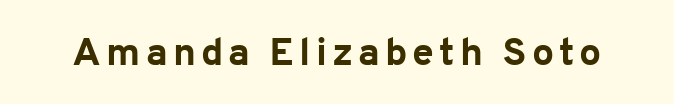
Q: Is the text bold? A: Yes.
Q: Is the text italic (slanted)? A: No, it is upright.
Q: Is the typeface a serif or a sans-serif typeface? A: Sans-serif.
Q: Is the text underlined? A: No.
Q: Width (condensed, normal, or wide)? A: Normal.
Q: Stroke contrast? A: Low.
Q: x-height? A: Medium.
Q: Monospaced? A: No.
